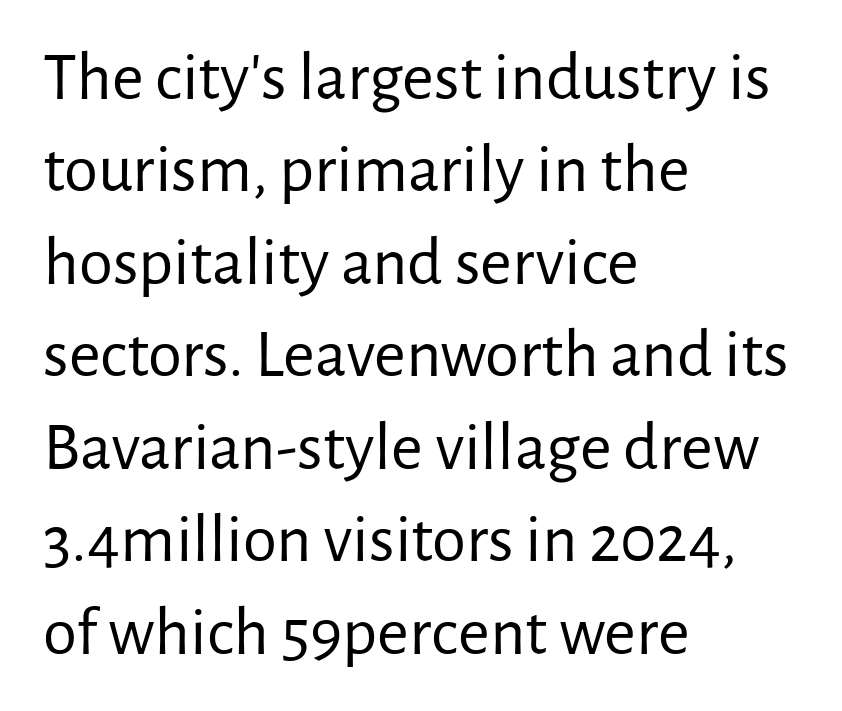
{"serif": "no", "italic": "no", "bold": "no", "weight": "regular", "width": "normal", "stroke_contrast": "low", "x_height": "medium", "monospaced": "no", "underline": "no", "align": "left", "line_spacing": "normal", "line_spacing_ratio": 1.34, "letter_spacing": "normal", "letter_spacing_em": 0.0, "glyph_px": 69}
